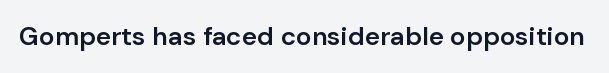
{"italic": "no", "bold": "semi", "underline": "no", "letter_spacing": "normal", "letter_spacing_em": 0.0, "glyph_px": 26}
